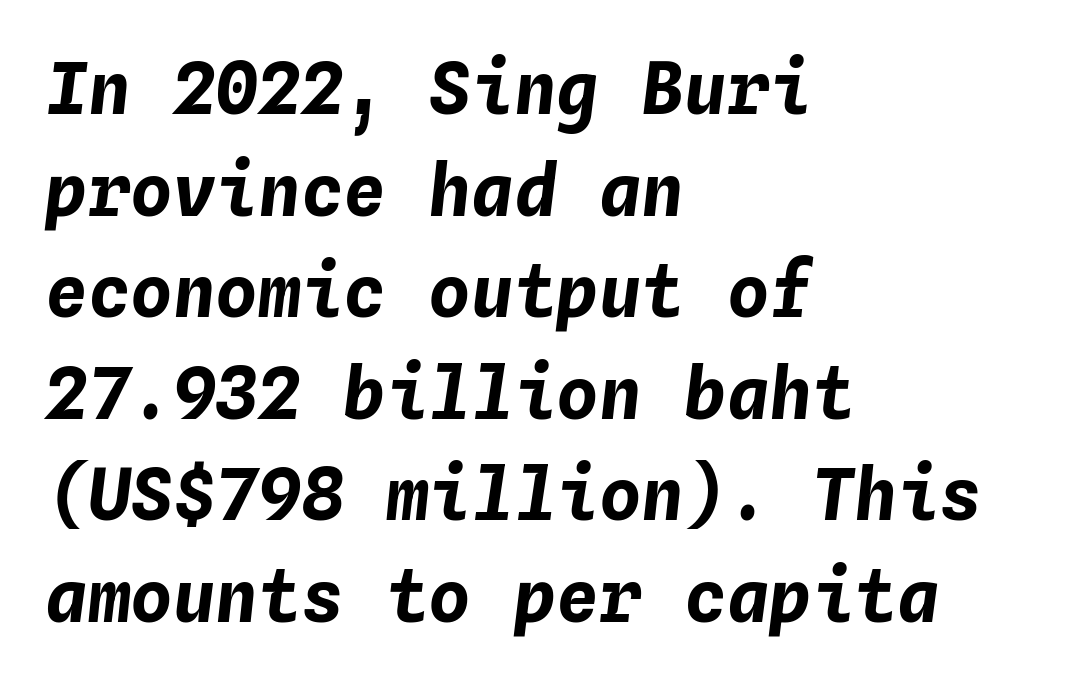
Q: Is the text bold? A: Yes.
Q: Is the text italic (slanted)? A: Yes, it leans right by about 4 degrees.
Q: Is the text underlined? A: No.
Q: How is the paragraph aligned? A: Left-aligned.
Q: Is the spacing between letters normal or unusually wide? A: Normal.
Q: Is the spacing between lines tight, normal or loose? A: Normal.
Q: Width (condensed, normal, or wide)? A: Normal.
Q: Stroke contrast? A: Low.
Q: x-height? A: Medium.
Q: Monospaced? A: Yes.
